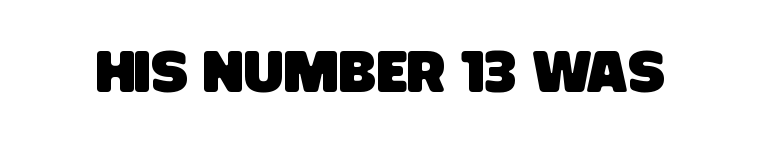
The image shows 59 px condensed sans-serif type; set normal letter spacing, not underlined; low stroke contrast and a large x-height.
